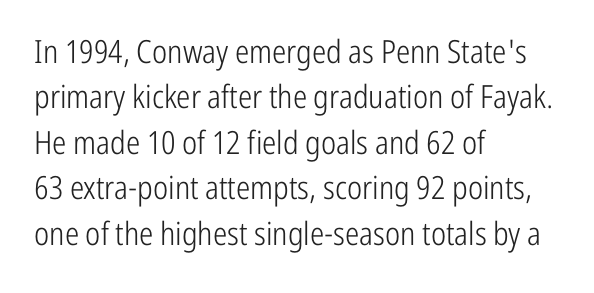
{"serif": "no", "italic": "no", "bold": "no", "weight": "light", "width": "condensed", "stroke_contrast": "low", "x_height": "medium", "monospaced": "no", "underline": "no", "align": "left", "line_spacing": "normal", "line_spacing_ratio": 1.42, "letter_spacing": "normal", "letter_spacing_em": 0.0, "glyph_px": 32}
